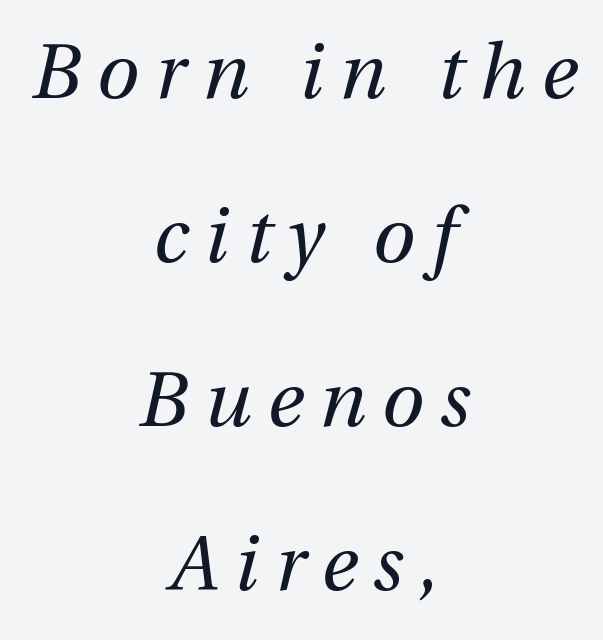
{"italic": "yes", "lean": "right", "slant_degrees": 12, "bold": "no", "weight": "regular", "width": "normal", "stroke_contrast": "medium", "x_height": "medium", "monospaced": "no", "underline": "no", "align": "center", "line_spacing": "loose", "line_spacing_ratio": 2.13, "letter_spacing": "wide", "letter_spacing_em": 0.21, "glyph_px": 77}
